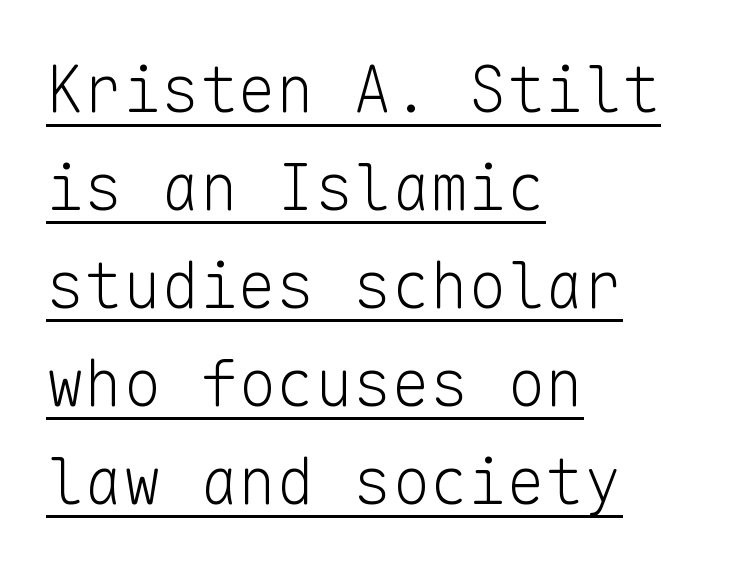
{"serif": "no", "italic": "no", "bold": "no", "weight": "light", "width": "normal", "stroke_contrast": "low", "x_height": "medium", "monospaced": "yes", "underline": "yes", "align": "left", "line_spacing": "normal", "line_spacing_ratio": 1.53, "letter_spacing": "normal", "letter_spacing_em": 0.0, "glyph_px": 64}
